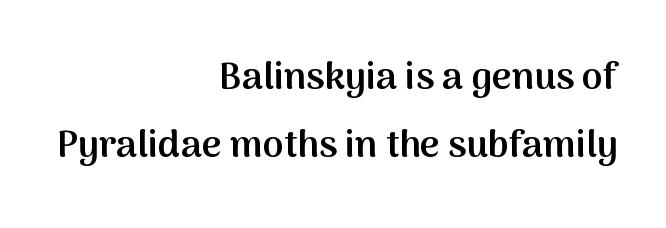
Do the characters align in a grid? No, the font is proportional. The typography opts for an upright posture over an oblique one. The designer went with a sans here, leaving each stem footless. Check under the words: just untouched page.
